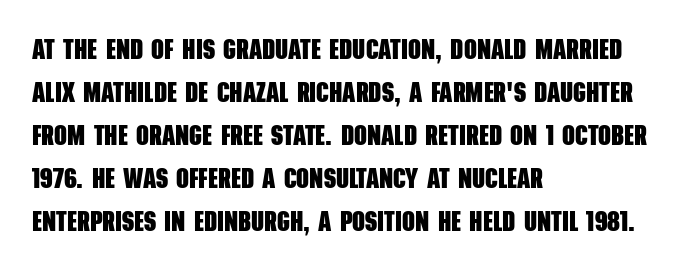
Note the varied advance widths — an 'i' is clearly narrower than an 'm'. Students, observe: this is what conventionally led text looks like. The lines are quadded left. In terms of letterform style, serifs are entirely absent. Is the letter spacing exaggerated? No — it looks like the ordinary default. A clean baseline with only descenders dipping below it.
